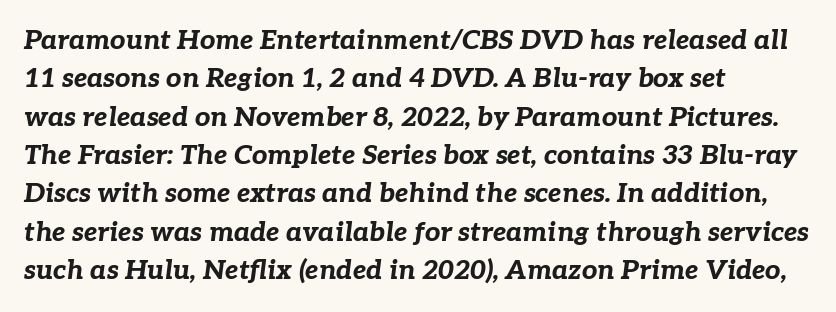
Plain, unruled lines of type. The passage is arranged the way most books set body copy — flush left. Strong, thick strokes mark this as bold type. The line-height multiplier appears to be the usual default. Does extra space separate the letters? No, they use regular spacing.
